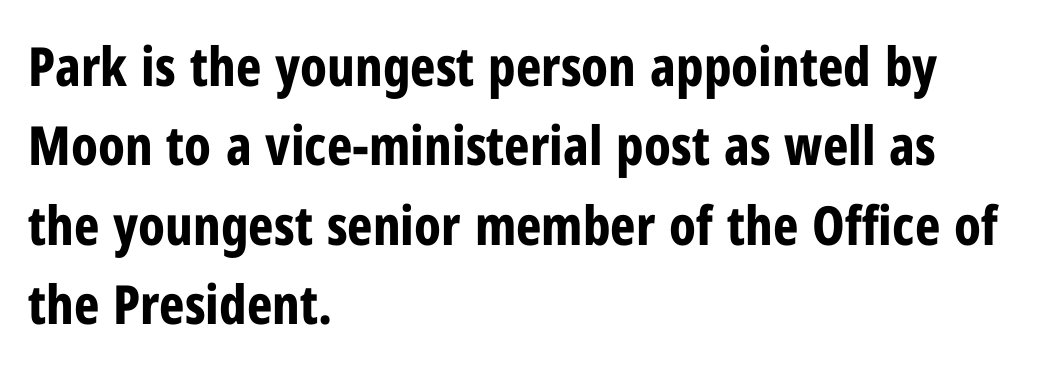
Q: Is the text bold? A: Yes.
Q: Is the text italic (slanted)? A: No, it is upright.
Q: Is the typeface a serif or a sans-serif typeface? A: Sans-serif.
Q: Is the text underlined? A: No.
Q: How is the paragraph aligned? A: Left-aligned.
Q: Is the spacing between letters normal or unusually wide? A: Normal.
Q: Is the spacing between lines tight, normal or loose? A: Normal.
Q: Width (condensed, normal, or wide)? A: Condensed.
Q: Stroke contrast? A: Low.
Q: x-height? A: Medium.
Q: Monospaced? A: No.
